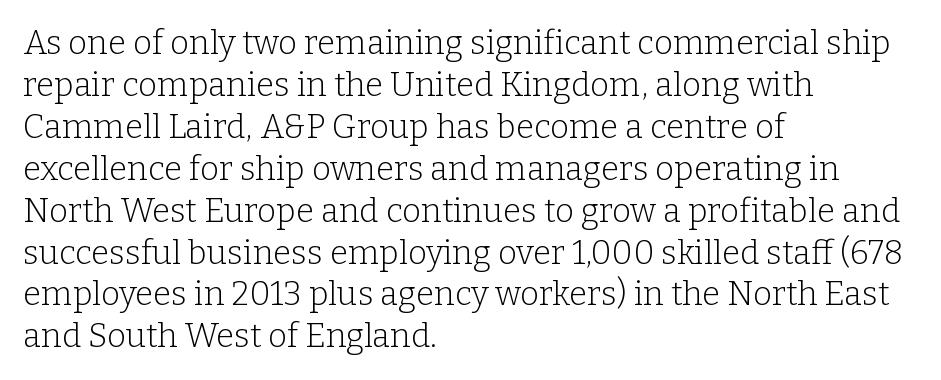
{"serif": "yes", "italic": "no", "bold": "no", "weight": "light", "width": "normal", "stroke_contrast": "low", "x_height": "medium", "monospaced": "no", "underline": "no", "align": "left", "line_spacing": "normal", "line_spacing_ratio": 1.27, "letter_spacing": "normal", "letter_spacing_em": 0.0, "glyph_px": 33}
